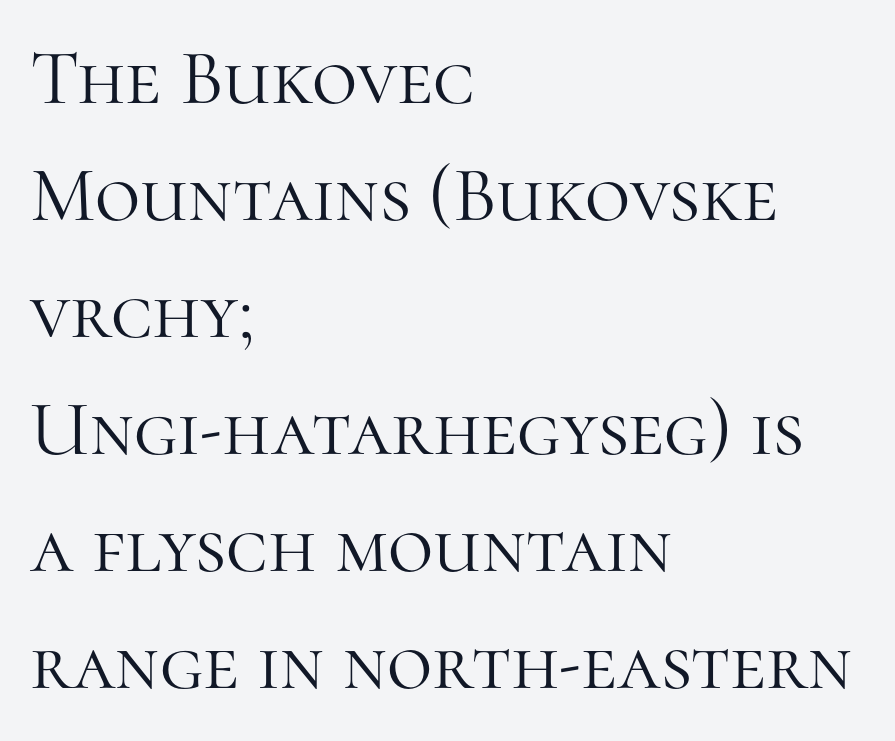
The image shows 78 px light serif type, upright; set left-aligned, normal line spacing (1.5x), normal letter spacing, not underlined; high stroke contrast and a medium x-height.
